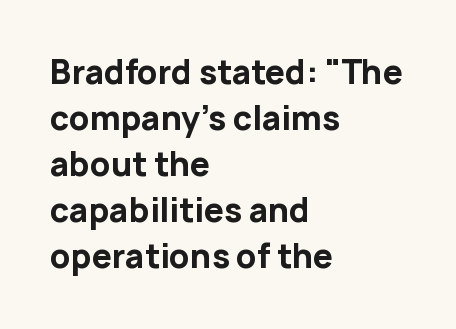
{"serif": "no", "italic": "no", "bold": "yes", "weight": "bold", "width": "normal", "stroke_contrast": "low", "x_height": "medium", "monospaced": "no", "underline": "no", "align": "left", "line_spacing": "normal", "line_spacing_ratio": 1.44, "letter_spacing": "normal", "letter_spacing_em": 0.0, "glyph_px": 32}
